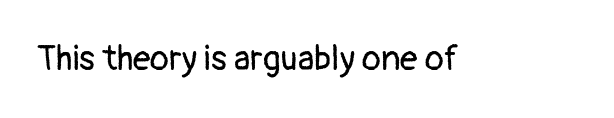
The image shows 35 px regular-weight sans-serif type, upright; set normal letter spacing, not underlined; low stroke contrast and a medium x-height.
